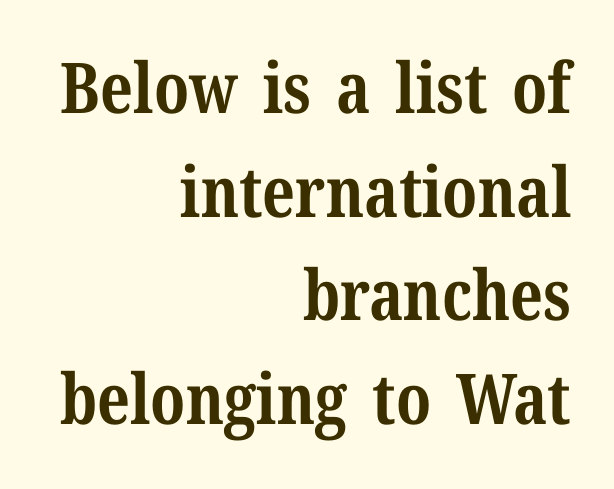
These lines carry a lot of weight — the face is fully bold. This block has exactly the height ordinary leading produces. What kind of face is this? One with serifs. The rendering anchors every line to the right-hand side. Every character sits straight up, as roman type does.
